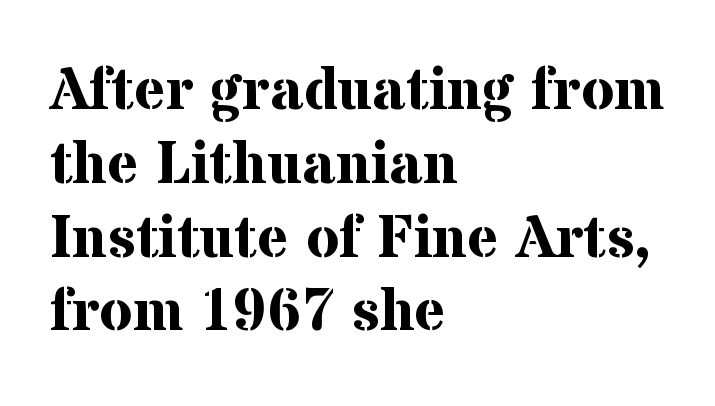
Q: Is the text bold? A: Yes.
Q: Is the text italic (slanted)? A: No, it is upright.
Q: Is the typeface a serif or a sans-serif typeface? A: Serif.
Q: Is the text underlined? A: No.
Q: How is the paragraph aligned? A: Left-aligned.
Q: Is the spacing between letters normal or unusually wide? A: Normal.
Q: Width (condensed, normal, or wide)? A: Normal.
Q: Stroke contrast? A: Medium.
Q: x-height? A: Medium.
Q: Monospaced? A: No.
